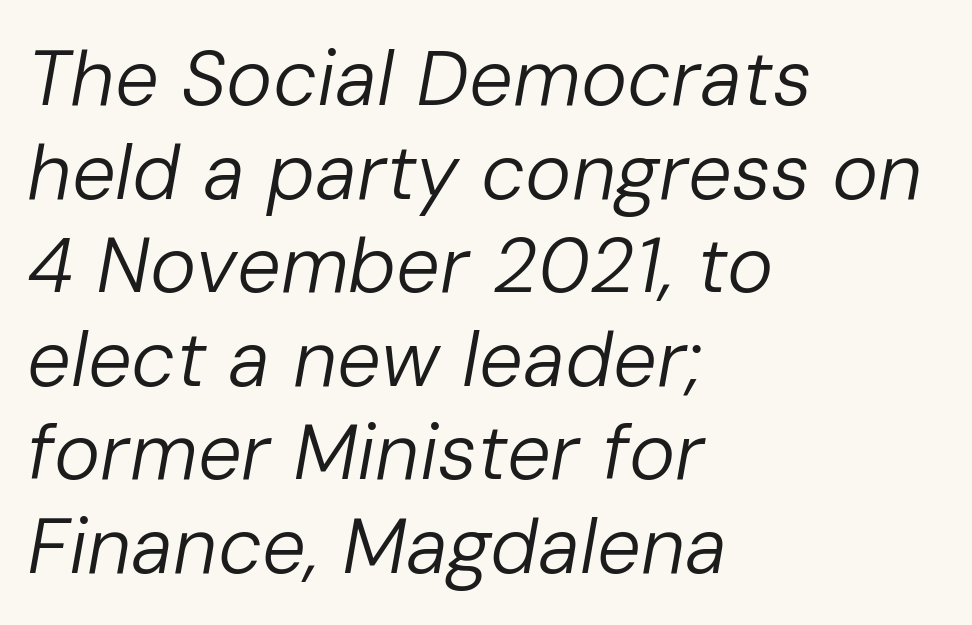
{"italic": "yes", "lean": "right", "slant_degrees": 10, "bold": "no", "weight": "regular", "width": "normal", "stroke_contrast": "low", "x_height": "medium", "monospaced": "no", "underline": "no", "align": "left", "line_spacing_ratio": 1.2, "letter_spacing": "normal", "letter_spacing_em": 0.0, "glyph_px": 78}
